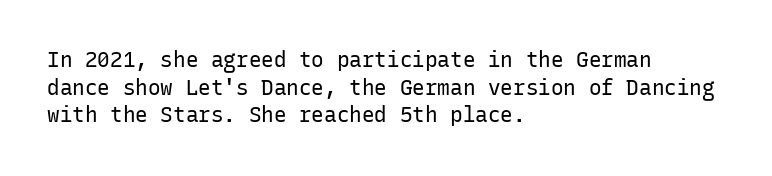
Q: Is the text bold? A: No.
Q: Is the text italic (slanted)? A: No, it is upright.
Q: Is the text underlined? A: No.
Q: How is the paragraph aligned? A: Left-aligned.
Q: Is the spacing between letters normal or unusually wide? A: Normal.
Q: Is the spacing between lines tight, normal or loose? A: Normal.
